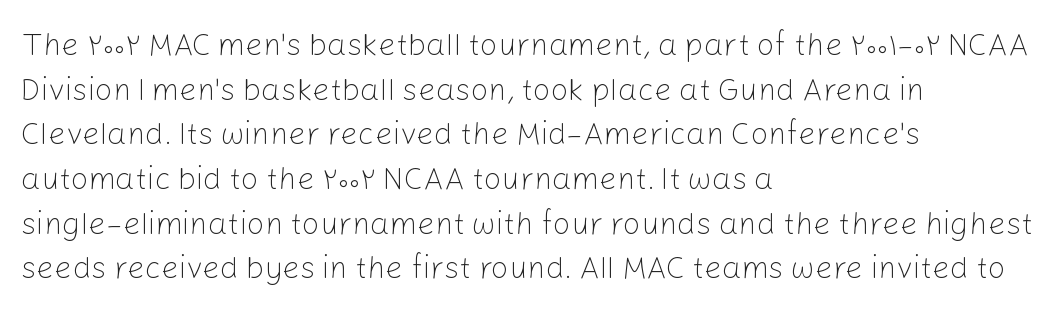
{"serif": "no", "italic": "no", "bold": "no", "weight": "light", "width": "normal", "stroke_contrast": "low", "x_height": "medium", "monospaced": "no", "underline": "no", "align": "left", "line_spacing": "normal", "line_spacing_ratio": 1.44, "letter_spacing": "normal", "letter_spacing_em": 0.0, "glyph_px": 31}
